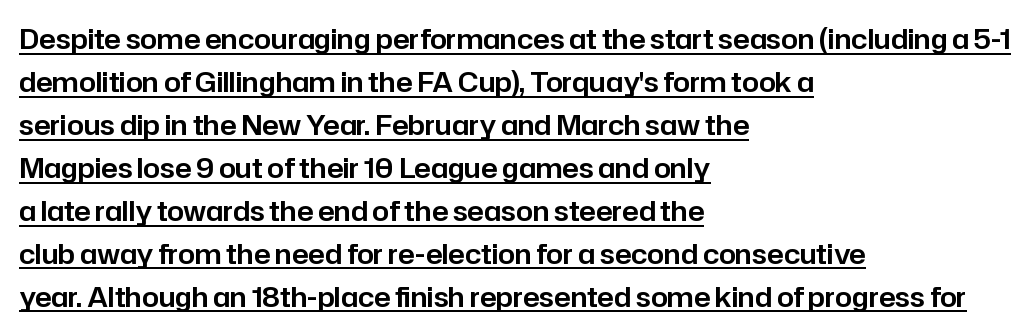
The image shows 27 px text type, upright; set left-aligned, normal line spacing (1.59x), normal letter spacing, underlined.
